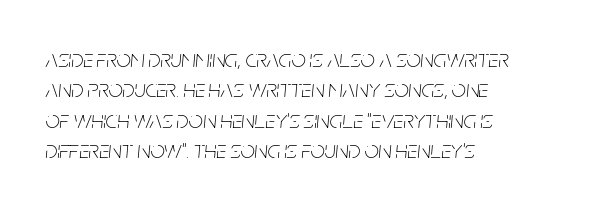
The image shows 25 px text type, italic (leaning right); set left-aligned, line spacing 1.22x, normal letter spacing, not underlined.
